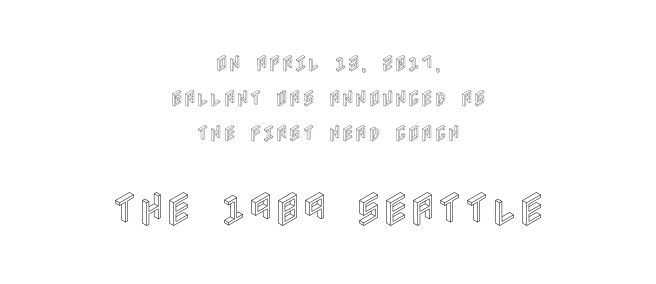
The image shows 37 px condensed type, upright; set centered, loose line spacing (1.95x), normal letter spacing, not underlined; the second (bottom) block is 2.06x larger; a large x-height.
